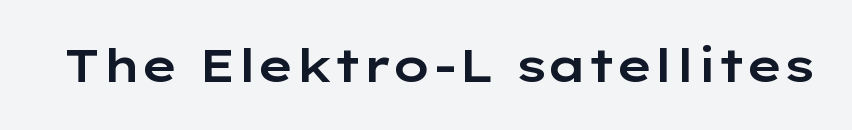
A typesetter would call this proportional, since set widths differ per character. Type style note: lacks serifs. When letters stand straight like this, we call the style roman or upright. The rendering keeps characters at their native spacing. Has an underline been added? It has not.
